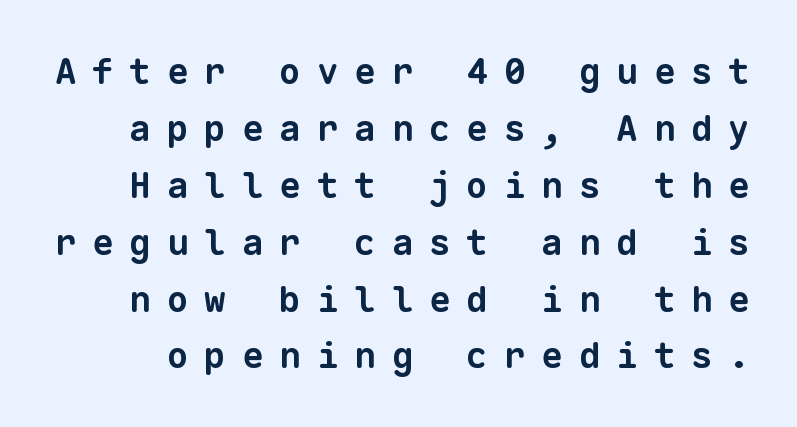
Descender tails drop into unmarked territory. The letterforms stand isolated, each surrounded by extra space. The passage shown is typeset with a sans-serif family. Interline gaps are of average width in this sample. Think of a typewriter: that constant character pitch is what you see here.
